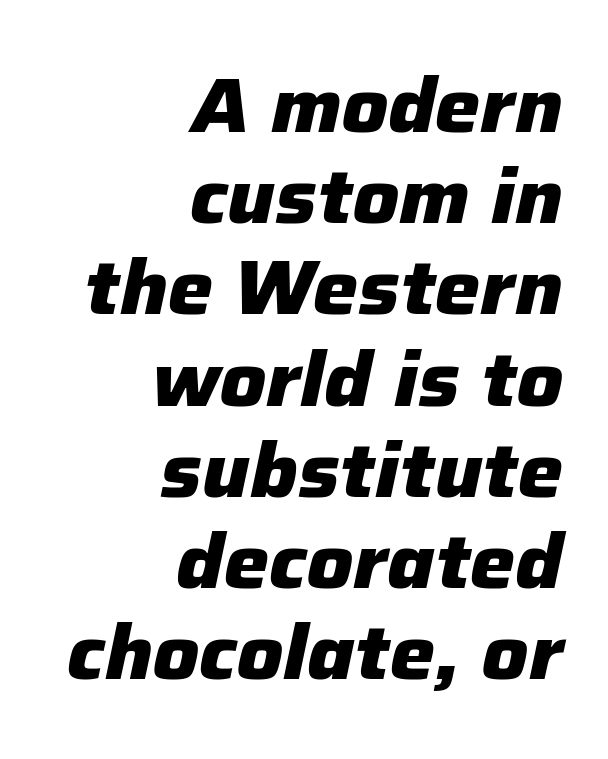
{"italic": "yes", "lean": "right", "slant_degrees": 12, "bold": "yes", "weight": "heavy", "width": "normal", "stroke_contrast": "low", "x_height": "medium", "monospaced": "no", "underline": "no", "align": "right", "line_spacing_ratio": 1.2, "letter_spacing": "normal", "letter_spacing_em": 0.0, "glyph_px": 76}
